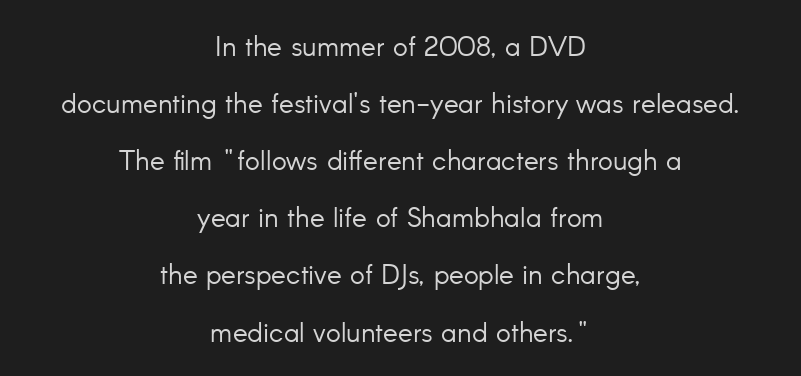
{"serif": "no", "italic": "no", "bold": "no", "weight": "light", "width": "normal", "stroke_contrast": "low", "x_height": "small", "monospaced": "no", "underline": "no", "align": "center", "line_spacing": "loose", "line_spacing_ratio": 2.04, "letter_spacing": "normal", "letter_spacing_em": 0.0, "glyph_px": 28}
